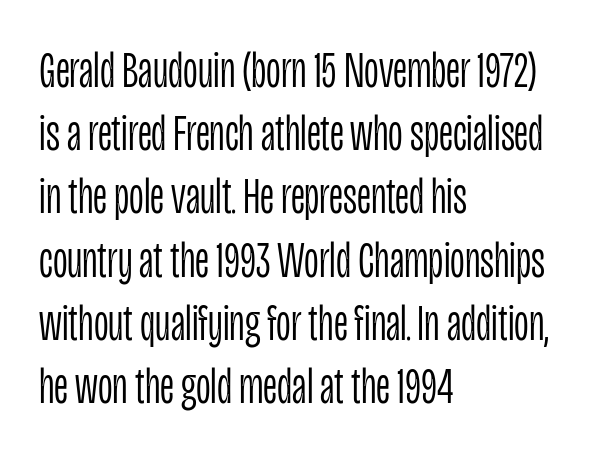
Look at the tracking — it's just the regular setting, nothing added. You can tell it's not italic because the verticals are truly vertical. Is this a fixed-width face? No — the glyphs have proportional, varying widths. A typesetter would label this face a sans.
